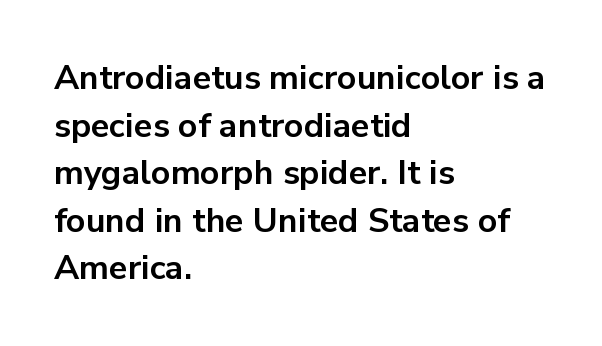
The image shows 34 px bold sans-serif type, upright; set left-aligned, normal line spacing (1.4x), normal letter spacing, not underlined; low stroke contrast and a medium x-height.
